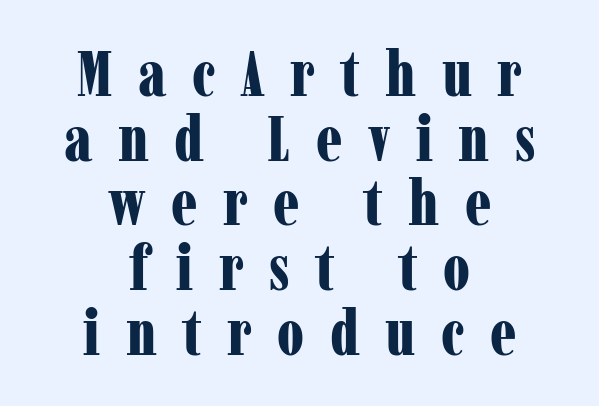
{"serif": "yes", "italic": "no", "bold": "yes", "weight": "bold", "width": "condensed", "stroke_contrast": "low", "x_height": "medium", "monospaced": "no", "underline": "no", "align": "center", "line_spacing": "tight", "line_spacing_ratio": 1.01, "letter_spacing": "wide", "letter_spacing_em": 0.4, "glyph_px": 64}
